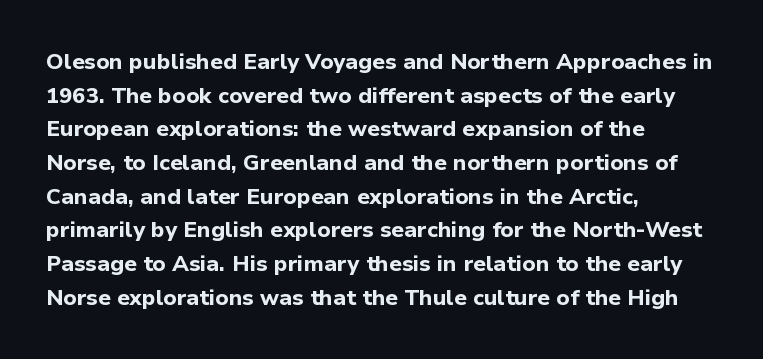
Q: Is the text bold? A: Yes.
Q: Is the text italic (slanted)? A: No, it is upright.
Q: Is the text underlined? A: No.
Q: How is the paragraph aligned? A: Left-aligned.
Q: Is the spacing between letters normal or unusually wide? A: Normal.
Q: Is the spacing between lines tight, normal or loose? A: Normal.
